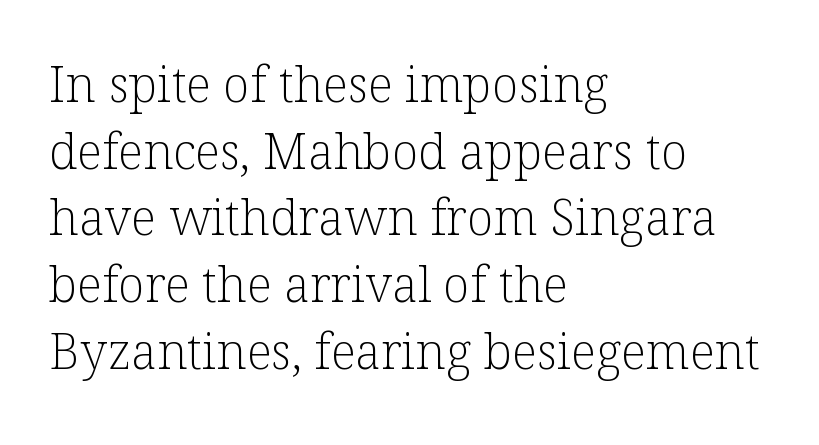
Q: Is the text bold? A: No.
Q: Is the text italic (slanted)? A: No, it is upright.
Q: Is the typeface a serif or a sans-serif typeface? A: Serif.
Q: Is the text underlined? A: No.
Q: How is the paragraph aligned? A: Left-aligned.
Q: Is the spacing between letters normal or unusually wide? A: Normal.
Q: Is the spacing between lines tight, normal or loose? A: Normal.
Q: Width (condensed, normal, or wide)? A: Normal.
Q: Stroke contrast? A: Low.
Q: x-height? A: Medium.
Q: Monospaced? A: No.
